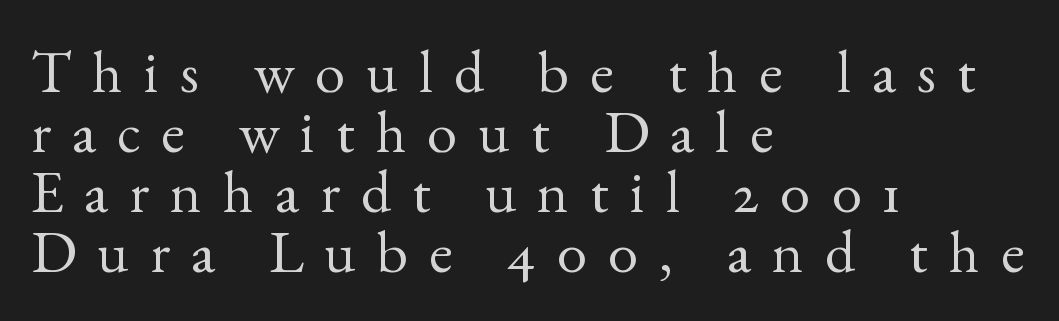
The image shows 60 px regular-weight serif type, upright; set left-aligned, tight line spacing (1.0x), unusually wide letter spacing (+0.35 em), not underlined; a small x-height.
